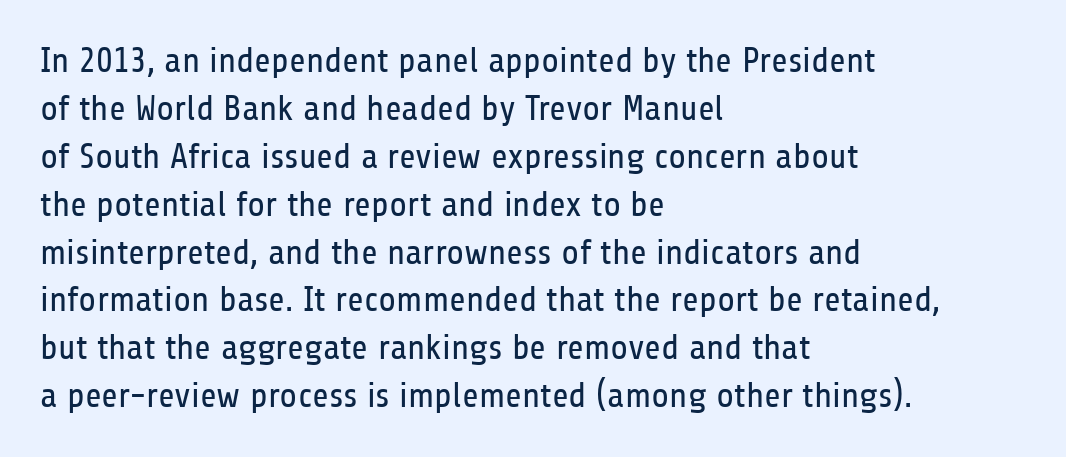
{"serif": "no", "italic": "no", "bold": "no", "weight": "regular", "width": "condensed", "stroke_contrast": "low", "x_height": "medium", "monospaced": "no", "underline": "no", "align": "left", "line_spacing": "normal", "line_spacing_ratio": 1.33, "letter_spacing": "normal", "letter_spacing_em": 0.0, "glyph_px": 36}
